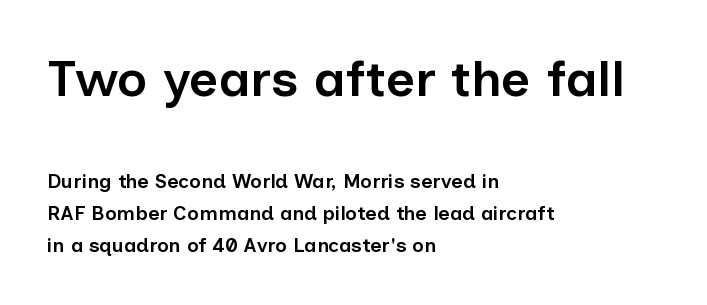
Between one letter and the next there's only the usual sliver of space. Horizontal alignment here is leftward, the default for most running prose. Note the varied advance widths — an 'i' is clearly narrower than an 'm'. Serif or sans? Sans — the stroke terminals are bare.
